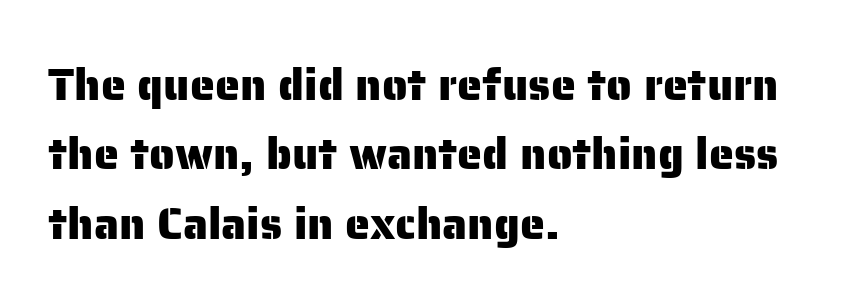
Q: Is the text italic (slanted)? A: No, it is upright.
Q: Is the typeface a serif or a sans-serif typeface? A: Sans-serif.
Q: Is the text underlined? A: No.
Q: How is the paragraph aligned? A: Left-aligned.
Q: Is the spacing between letters normal or unusually wide? A: Normal.
Q: Is the spacing between lines tight, normal or loose? A: Normal.
Q: Width (condensed, normal, or wide)? A: Normal.
Q: Stroke contrast? A: Low.
Q: x-height? A: Medium.
Q: Monospaced? A: No.
